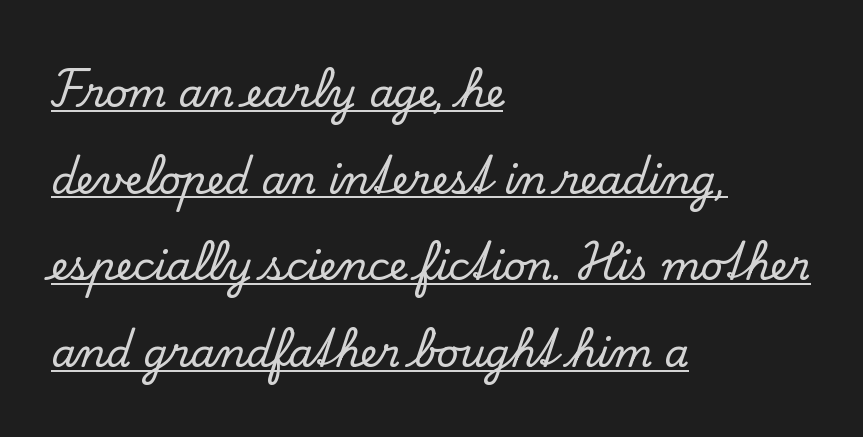
Q: Is the text italic (slanted)? A: Yes.
Q: Is the typeface a serif or a sans-serif typeface? A: Serif.
Q: Is the text underlined? A: Yes.
Q: How is the paragraph aligned? A: Left-aligned.
Q: Is the spacing between letters normal or unusually wide? A: Normal.
Q: Is the spacing between lines tight, normal or loose? A: Loose.
Q: Width (condensed, normal, or wide)? A: Normal.
Q: Stroke contrast? A: Low.
Q: x-height? A: Small.
Q: Monospaced? A: No.
